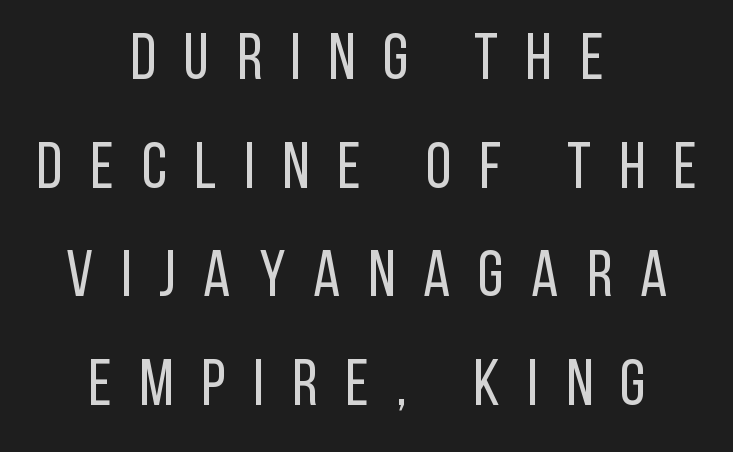
{"serif": "no", "italic": "no", "bold": "no", "weight": "regular", "width": "condensed", "stroke_contrast": "low", "x_height": "large", "monospaced": "no", "underline": "no", "align": "center", "line_spacing": "normal", "line_spacing_ratio": 1.67, "letter_spacing": "wide", "letter_spacing_em": 0.43, "glyph_px": 65}
